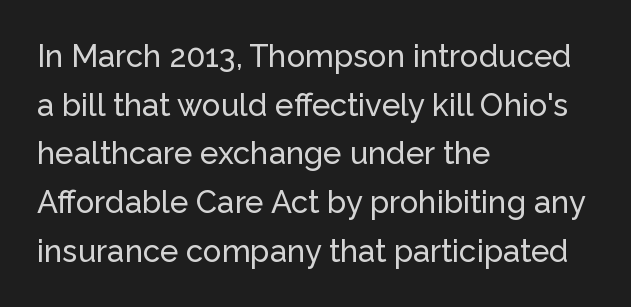
Q: Is the text italic (slanted)? A: No, it is upright.
Q: Is the typeface a serif or a sans-serif typeface? A: Sans-serif.
Q: Is the text underlined? A: No.
Q: How is the paragraph aligned? A: Left-aligned.
Q: Is the spacing between letters normal or unusually wide? A: Normal.
Q: Is the spacing between lines tight, normal or loose? A: Normal.
Q: Width (condensed, normal, or wide)? A: Normal.
Q: Stroke contrast? A: Low.
Q: x-height? A: Medium.
Q: Monospaced? A: No.
